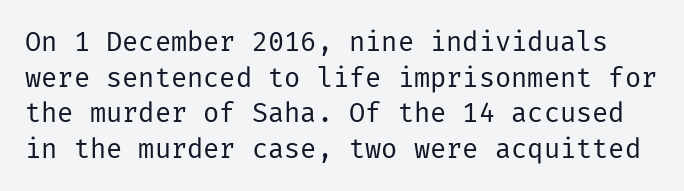
The image shows 27 px text type, upright; set normal line spacing (1.32x), normal letter spacing, not underlined.
